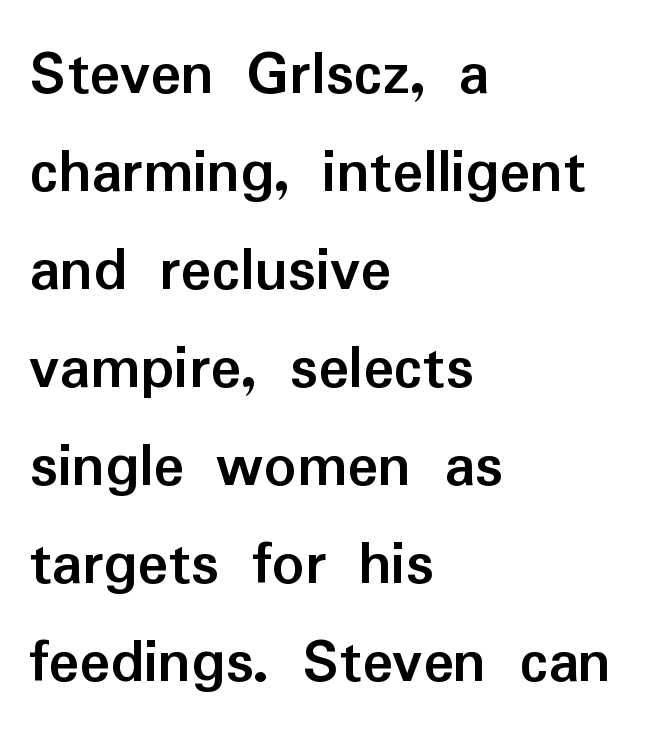
{"serif": "no", "italic": "no", "bold": "yes", "weight": "semibold", "width": "normal", "stroke_contrast": "low", "x_height": "medium", "monospaced": "no", "underline": "no", "align": "left", "line_spacing": "normal", "line_spacing_ratio": 1.53, "letter_spacing": "normal", "letter_spacing_em": 0.0, "glyph_px": 64}
